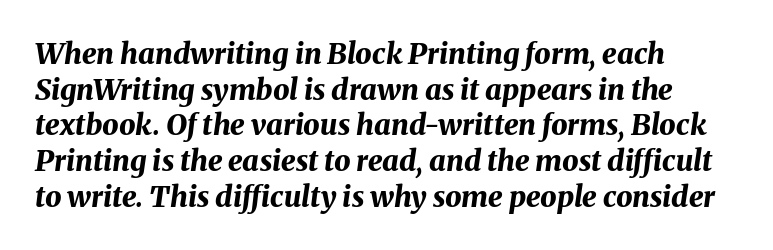
The image shows 29 px bold type, italic (leaning right); set left-aligned, line spacing 1.23x, normal letter spacing, not underlined; medium stroke contrast and a medium x-height.
